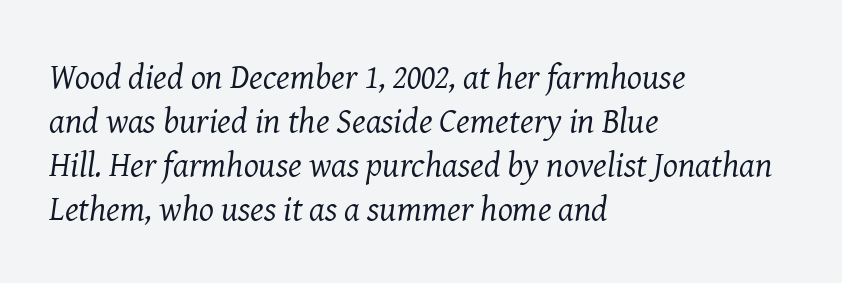
Character widths vary here, with narrow letters taking less room than wide ones. This is not heavy type; no bold has been used. What's the leading like? Ordinary, nothing unusual. Every row of glyphs begins at an identical x-position on the left. What stands out about the letter spacing? Nothing — it is the standard amount.
